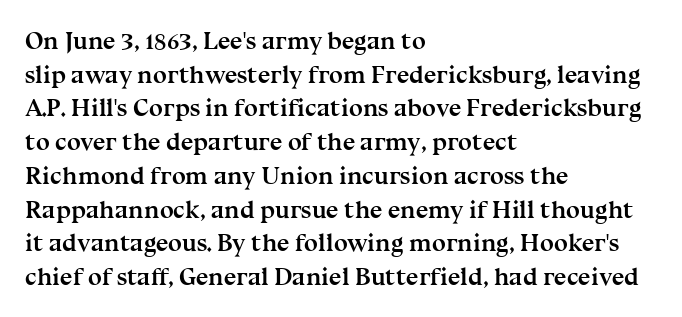
The image shows 25 px bold type, upright; set left-aligned, normal line spacing (1.35x), normal letter spacing, not underlined.
